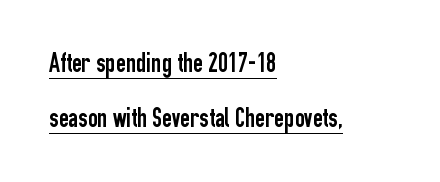
{"italic": "no", "underline": "yes", "align": "left", "line_spacing": "loose", "line_spacing_ratio": 2.02, "letter_spacing": "normal", "letter_spacing_em": 0.0, "glyph_px": 27}
